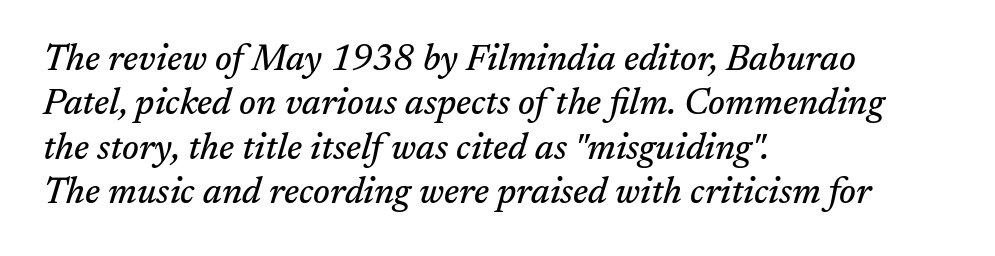
Honestly, there is no underline to notice here at all. Note the varied advance widths — an 'i' is clearly narrower than an 'm'. The ragged edge is on the right, which tells us the setting is flush left. Yep, that's italic — everything's leaning. Tracking value appears to be zero — textbook default spacing. This is serif lettering, the kind often seen in printed books.
